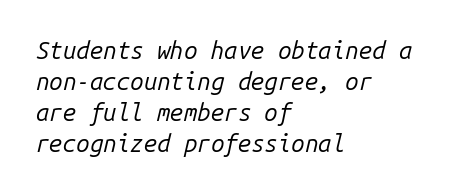
The image shows 24 px text type, italic (leaning right); set left-aligned, normal line spacing (1.29x), normal letter spacing, not underlined.
